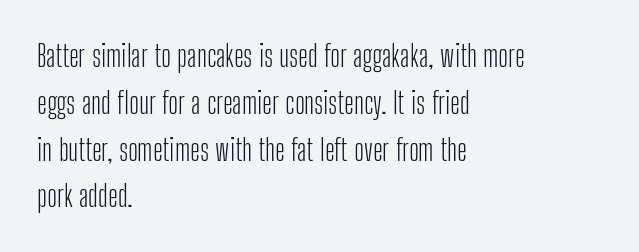
{"serif": "no", "italic": "no", "bold": "no", "weight": "light", "width": "condensed", "stroke_contrast": "low", "x_height": "medium", "monospaced": "no", "underline": "no", "align": "left", "line_spacing": "normal", "line_spacing_ratio": 1.56, "letter_spacing": "normal", "letter_spacing_em": 0.0, "glyph_px": 30}
